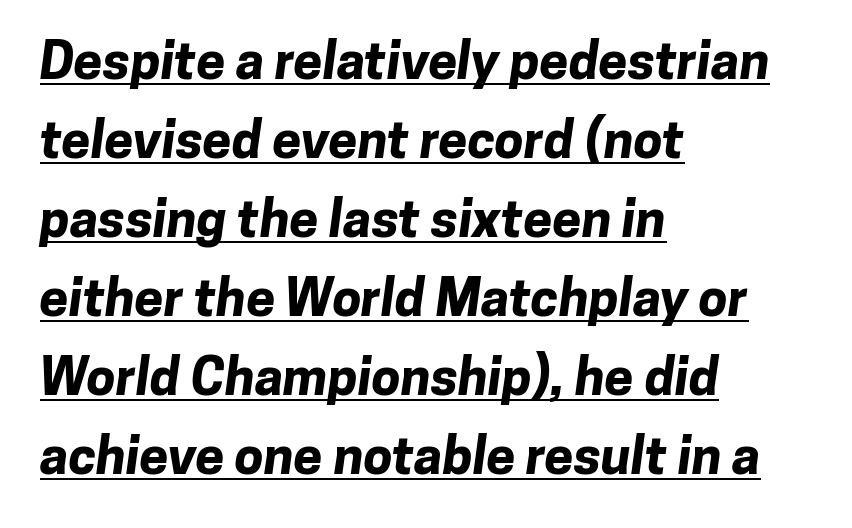
Q: Is the text bold? A: Yes.
Q: Is the typeface a serif or a sans-serif typeface? A: Sans-serif.
Q: Is the text underlined? A: Yes.
Q: How is the paragraph aligned? A: Left-aligned.
Q: Is the spacing between letters normal or unusually wide? A: Normal.
Q: Is the spacing between lines tight, normal or loose? A: Normal.
Q: Width (condensed, normal, or wide)? A: Normal.
Q: Stroke contrast? A: Low.
Q: x-height? A: Medium.
Q: Monospaced? A: No.
